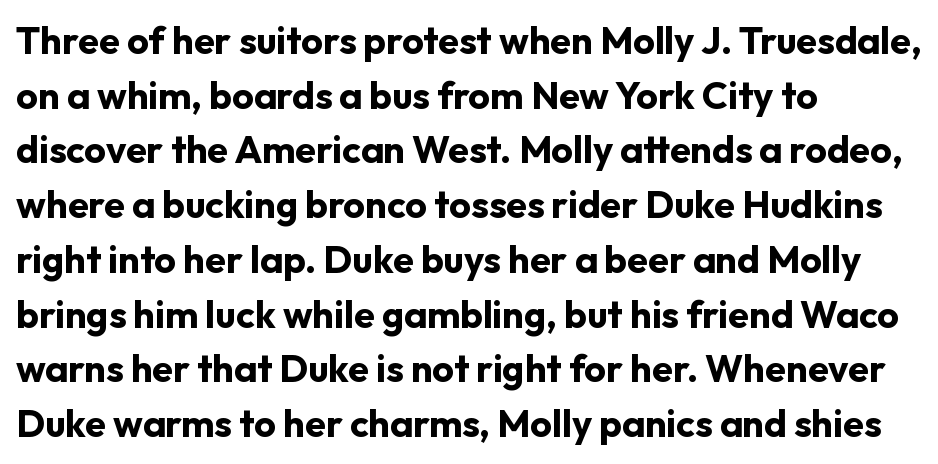
Honestly, there is no underline to notice here at all. Chunky letters — that's bold for sure. Teacher's note: observe the even left margin — that is flush-left alignment. Observe the ordinary spacing: letters are neighbours, not strangers.
